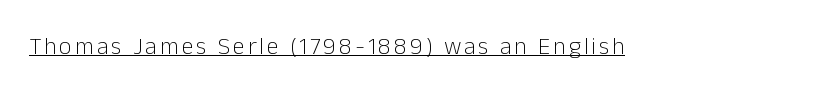
The image shows 24 px text type, upright; set underlined.
